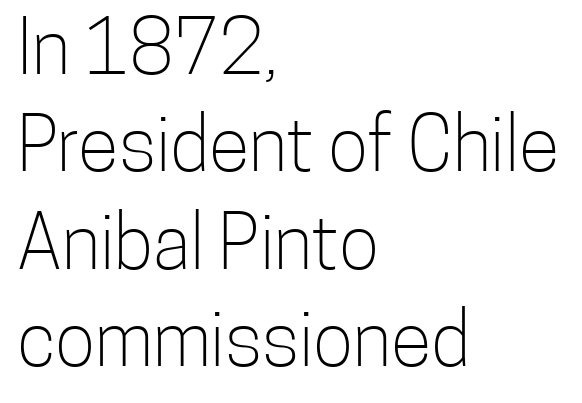
Q: Is the text bold? A: No.
Q: Is the text italic (slanted)? A: No, it is upright.
Q: Is the typeface a serif or a sans-serif typeface? A: Sans-serif.
Q: Is the text underlined? A: No.
Q: How is the paragraph aligned? A: Left-aligned.
Q: Is the spacing between letters normal or unusually wide? A: Normal.
Q: Is the spacing between lines tight, normal or loose? A: Normal.
Q: Width (condensed, normal, or wide)? A: Condensed.
Q: Stroke contrast? A: Low.
Q: x-height? A: Medium.
Q: Monospaced? A: No.
